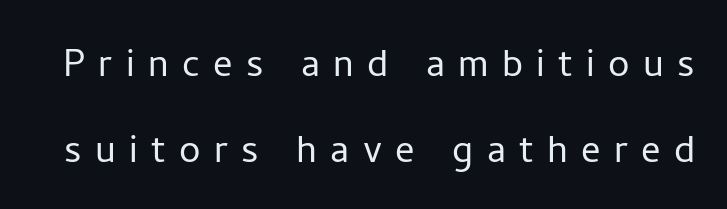
Students, note that the glyphs here are deliberately spaced far apart. Caption: face not bold, strokes unweighted. Note: no serifs on the glyphs. The letters stand upright; this is a roman face.
